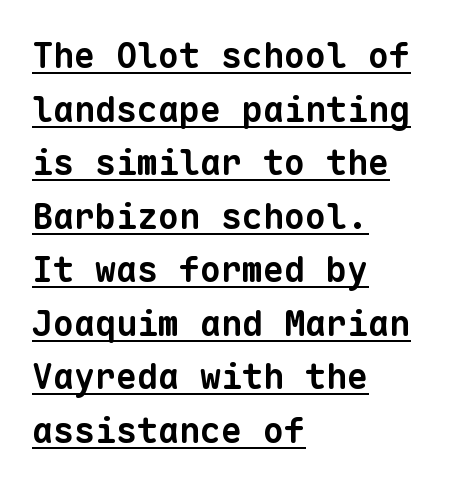
{"serif": "no", "bold": "yes", "weight": "bold", "width": "normal", "stroke_contrast": "low", "x_height": "medium", "monospaced": "yes", "underline": "yes", "align": "left", "line_spacing": "normal", "line_spacing_ratio": 1.53, "letter_spacing": "normal", "letter_spacing_em": 0.0, "glyph_px": 35}
